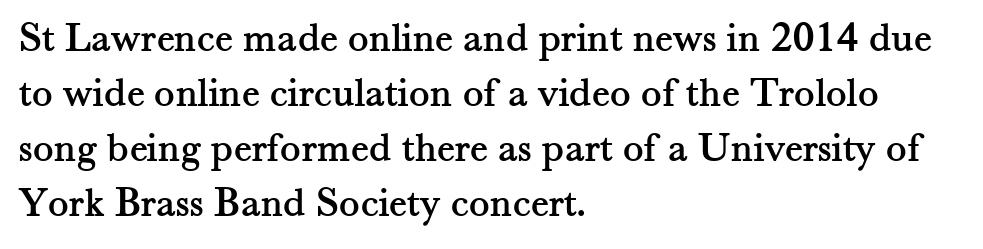
{"serif": "yes", "italic": "no", "width": "normal", "stroke_contrast": "medium", "x_height": "small", "monospaced": "no", "underline": "no", "align": "left", "line_spacing": "normal", "line_spacing_ratio": 1.28, "letter_spacing": "normal", "letter_spacing_em": 0.0, "glyph_px": 43}
